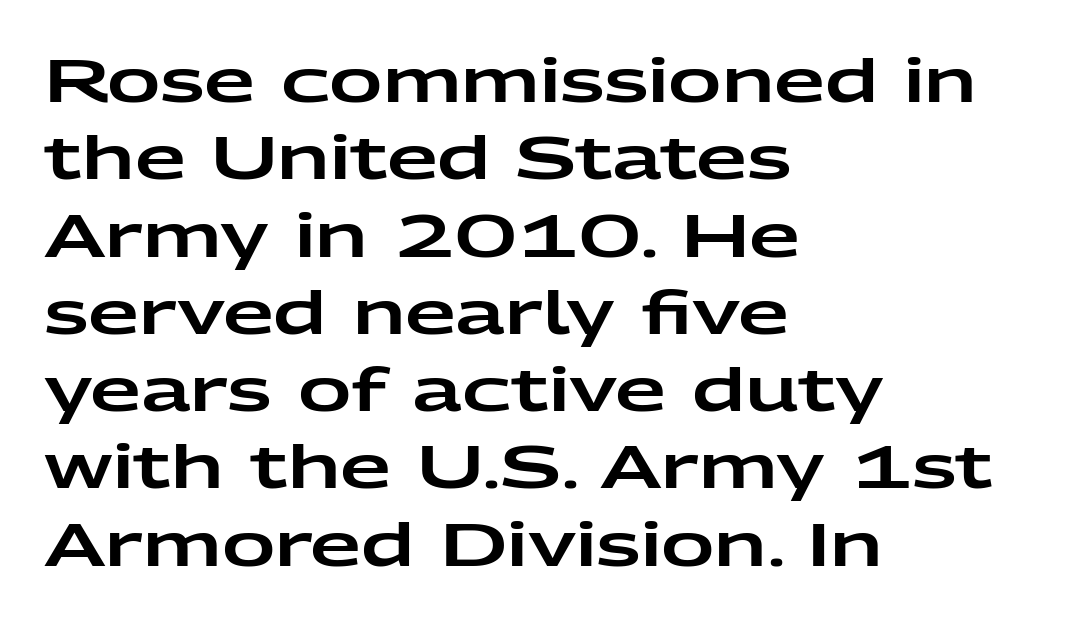
Caption: standard tracking, unaltered. A typesetter would call this proportional, since set widths differ per character. What's the leading like? Ordinary, nothing unusual. Anything drawn beneath the words? Only blank space. It's the straight-up-and-down kind of type. This is sans-serif lettering, the kind often seen on screens and signage.
